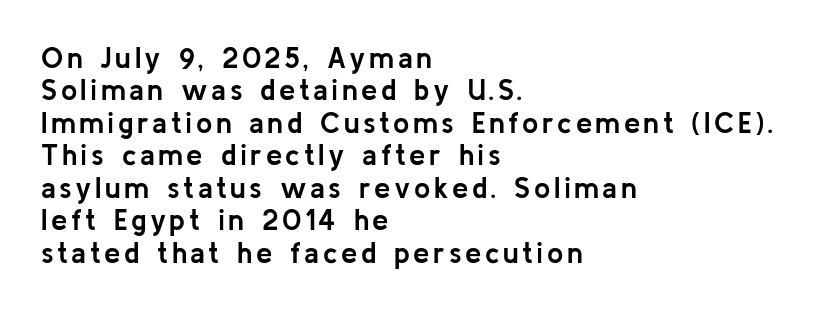
The image shows 29 px semibold sans-serif type, upright; set left-aligned, tight line spacing (1.12x), not underlined; low stroke contrast and a medium x-height.
